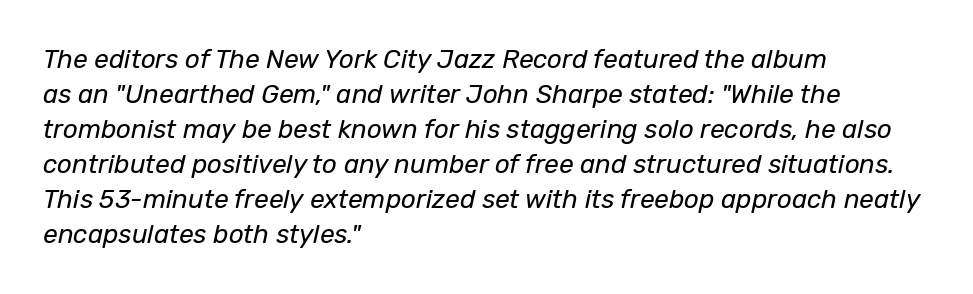
A normal amount of white space separates one row of letters from the next. Look at the tracking — it's just the regular setting, nothing added. Underlining? Definitely not there. Weight class: somewhere from thin through regular.
